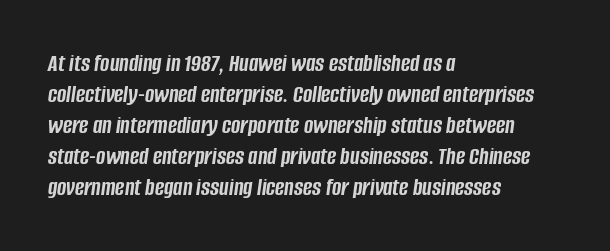
The image shows 25 px bold type, italic (leaning right); set left-aligned, line spacing 1.24x, normal letter spacing, not underlined.
